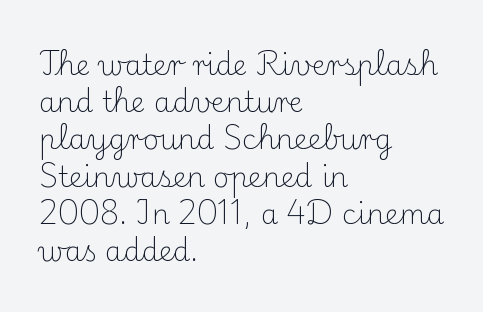
The image shows 28 px light serif type, upright; set left-aligned, normal line spacing (1.33x), normal letter spacing, not underlined; medium stroke contrast and a small x-height.
